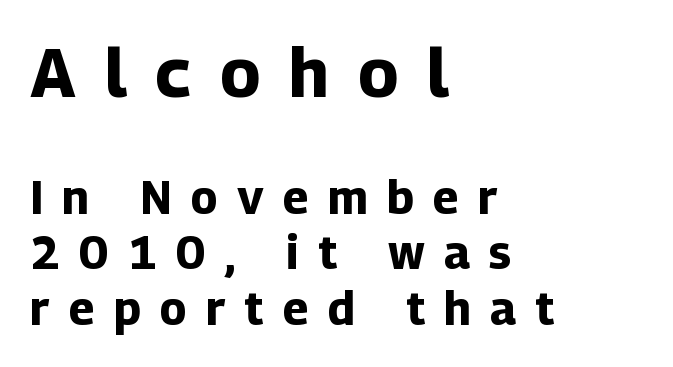
Q: Is the text bold? A: Yes.
Q: Is the text italic (slanted)? A: No, it is upright.
Q: Is the typeface a serif or a sans-serif typeface? A: Sans-serif.
Q: Is the text underlined? A: No.
Q: How is the paragraph aligned? A: Left-aligned.
Q: Is the spacing between letters normal or unusually wide? A: Unusually wide.
Q: Which block of text is set in a larger size, the first (top) or the second (bottom)? A: The first (top) one.
Q: Width (condensed, normal, or wide)? A: Normal.
Q: Stroke contrast? A: Low.
Q: x-height? A: Medium.
Q: Monospaced? A: No.
